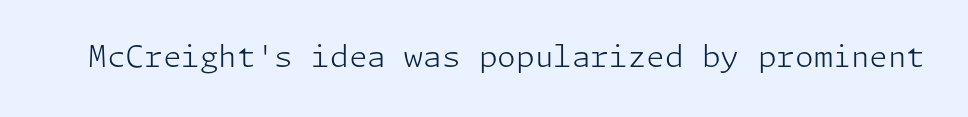
This is sans-serif lettering, the kind often seen on screens and signage. How are the letters spaced? Ordinarily, with no added tracking. Rule under the text: the space is simply empty. The axis of the letterforms is exactly vertical. A quiet, ordinary-to-light weight characterises the typeface.
